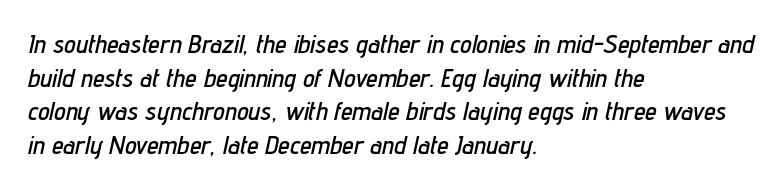
The image shows 26 px text type, italic (leaning right); set left-aligned, normal line spacing (1.29x), normal letter spacing, not underlined.
